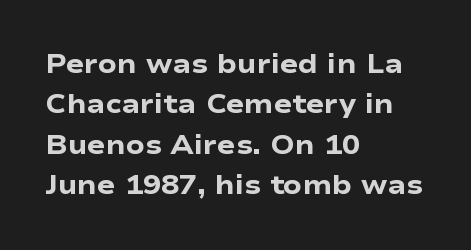
Look at the tracking — it's just the regular setting, nothing added. A classic flush-left, rag-right setting is used for this passage. Lines of text with bare space underneath. The font's upright variant was chosen for this text.
